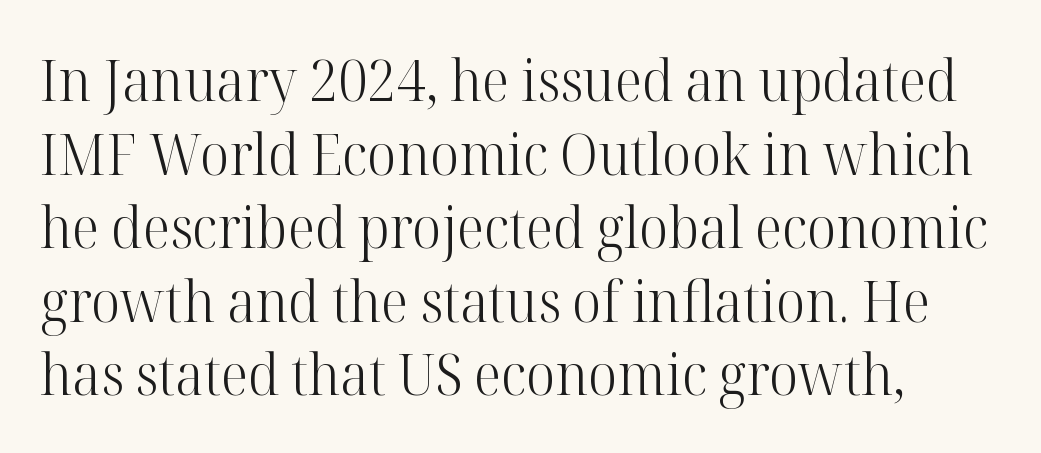
The image shows 57 px light serif type, upright; set normal line spacing (1.29x), normal letter spacing, not underlined; high stroke contrast and a medium x-height.
